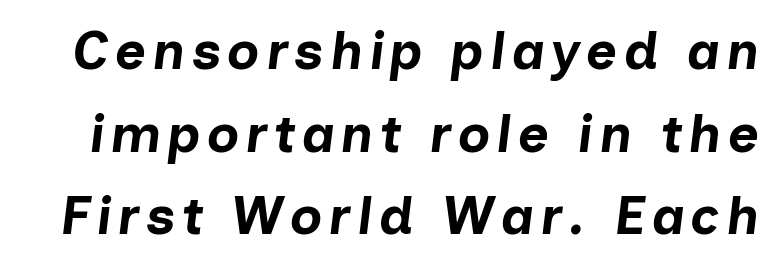
Q: Is the text bold? A: Yes.
Q: Is the text italic (slanted)? A: Yes, it leans right by about 7 degrees.
Q: Is the text underlined? A: No.
Q: Is the spacing between lines tight, normal or loose? A: Normal.
Q: Width (condensed, normal, or wide)? A: Normal.
Q: Stroke contrast? A: Low.
Q: x-height? A: Medium.
Q: Monospaced? A: No.
